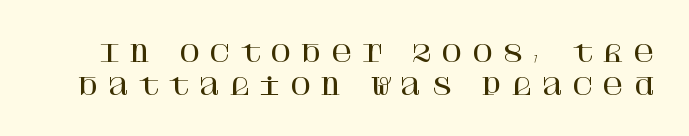
Q: Is the text italic (slanted)? A: No, it is upright.
Q: Is the text underlined? A: No.
Q: Is the spacing between letters normal or unusually wide? A: Unusually wide.
Q: Is the spacing between lines tight, normal or loose? A: Normal.
